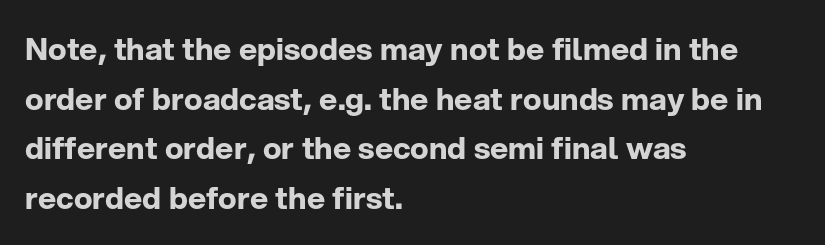
Regular leading. Look at the bottom of the vertical strokes: they stop flat, with no serifs. Glance below the letters and you will spot only blank space. Do the characters align in a grid? No, the font is proportional. These lines stack with their left ends in a neat column. This rendering leaves character spacing at its baseline value.
